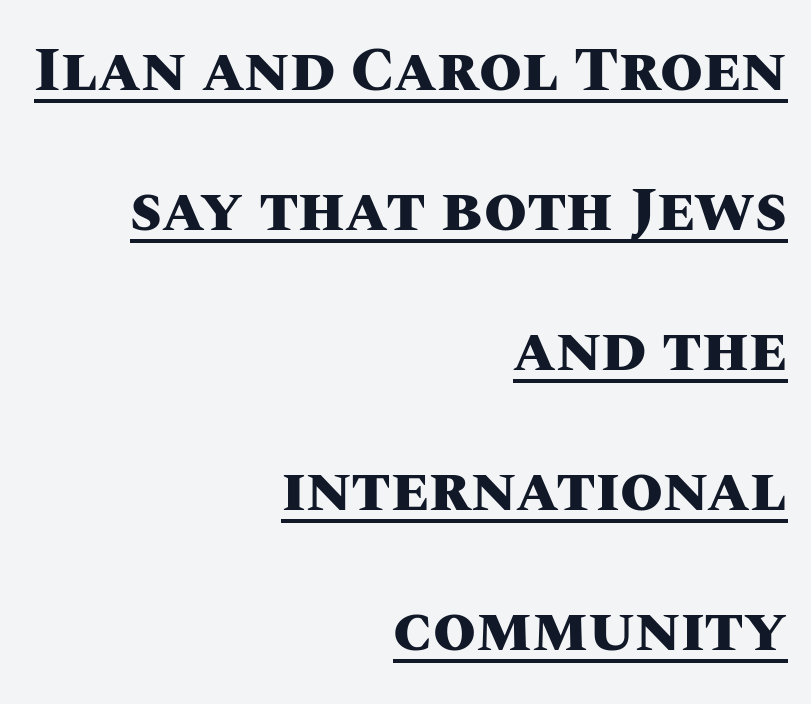
Q: Is the text bold? A: Yes.
Q: Is the text italic (slanted)? A: No, it is upright.
Q: Is the text underlined? A: Yes.
Q: How is the paragraph aligned? A: Right-aligned.
Q: Is the spacing between letters normal or unusually wide? A: Normal.
Q: Is the spacing between lines tight, normal or loose? A: Loose.
Q: Width (condensed, normal, or wide)? A: Normal.
Q: Stroke contrast? A: Medium.
Q: x-height? A: Large.
Q: Monospaced? A: No.
